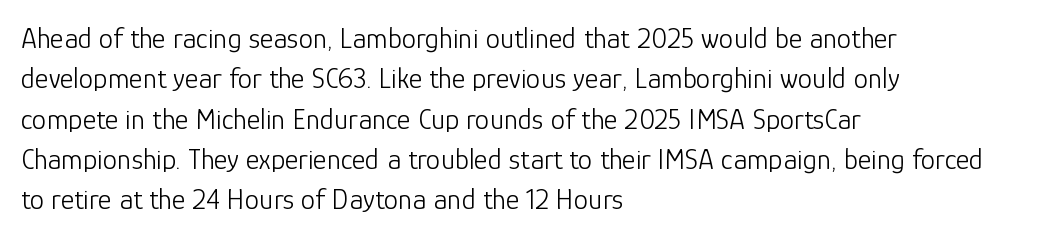
The image shows 29 px light sans-serif type, upright; set left-aligned, normal line spacing (1.39x), normal letter spacing, not underlined; low stroke contrast and a medium x-height.
